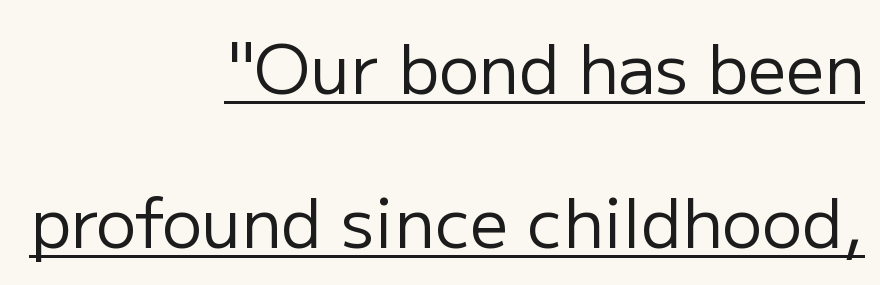
The image shows 67 px regular-weight sans-serif type, upright; set right-aligned, loose line spacing (2.3x), normal letter spacing, underlined; low stroke contrast and a medium x-height.
